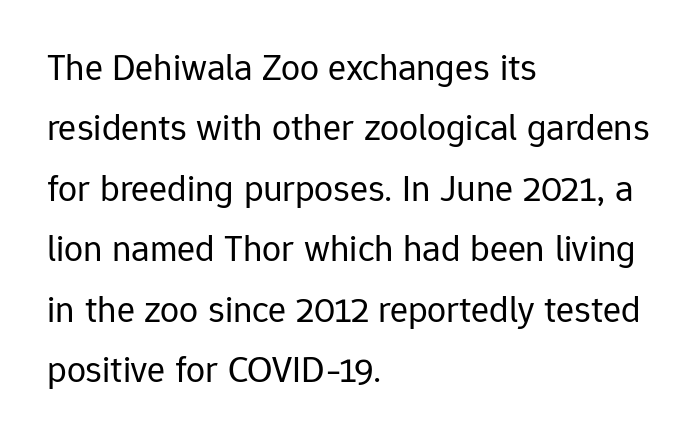
Q: Is the text bold? A: No.
Q: Is the text italic (slanted)? A: No, it is upright.
Q: Is the typeface a serif or a sans-serif typeface? A: Sans-serif.
Q: Is the text underlined? A: No.
Q: How is the paragraph aligned? A: Left-aligned.
Q: Is the spacing between letters normal or unusually wide? A: Normal.
Q: Is the spacing between lines tight, normal or loose? A: Normal.
Q: Width (condensed, normal, or wide)? A: Normal.
Q: Stroke contrast? A: Low.
Q: x-height? A: Medium.
Q: Monospaced? A: No.
